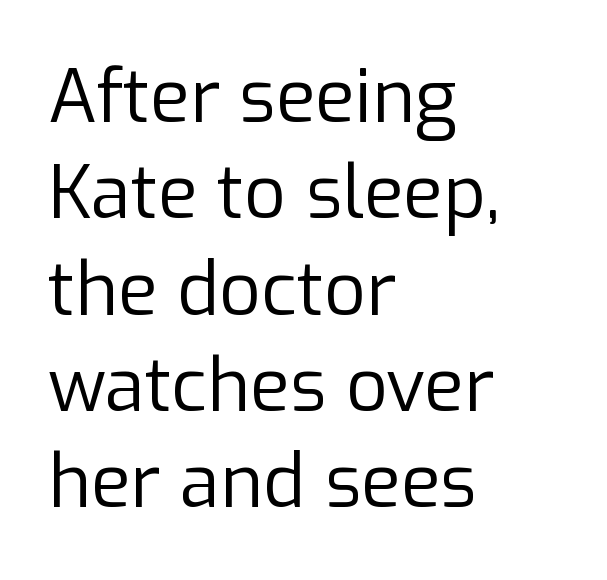
The image shows 73 px regular-weight sans-serif type, upright; set left-aligned, normal line spacing (1.32x), normal letter spacing, not underlined; low stroke contrast and a medium x-height.
